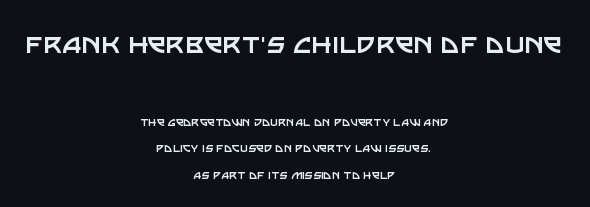
Q: Is the text bold? A: No.
Q: Is the text italic (slanted)? A: No, it is upright.
Q: Is the typeface a serif or a sans-serif typeface? A: Sans-serif.
Q: Is the text underlined? A: No.
Q: How is the paragraph aligned? A: Centered.
Q: Is the spacing between letters normal or unusually wide? A: Normal.
Q: Which block of text is set in a larger size, the first (top) or the second (bottom)? A: The first (top) one.
Q: Width (condensed, normal, or wide)? A: Normal.
Q: Stroke contrast? A: Low.
Q: x-height? A: Large.
Q: Monospaced? A: No.
